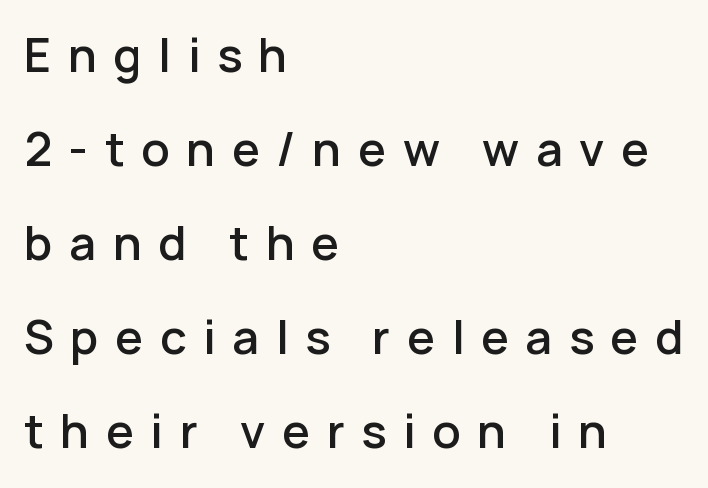
Q: Is the text bold? A: Semi-bold.
Q: Is the text italic (slanted)? A: No, it is upright.
Q: Is the typeface a serif or a sans-serif typeface? A: Sans-serif.
Q: Is the text underlined? A: No.
Q: How is the paragraph aligned? A: Left-aligned.
Q: Is the spacing between letters normal or unusually wide? A: Unusually wide.
Q: Is the spacing between lines tight, normal or loose? A: Loose.
Q: Width (condensed, normal, or wide)? A: Normal.
Q: Stroke contrast? A: Low.
Q: x-height? A: Medium.
Q: Monospaced? A: No.
